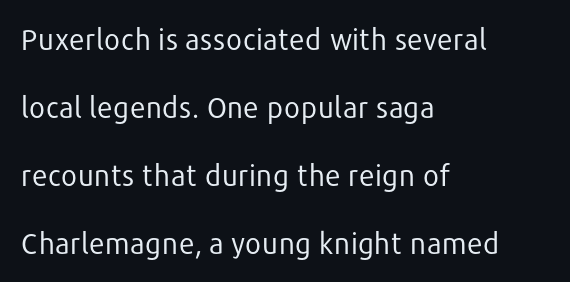
Is the stroke heavy? The answer is a plain regular-or-lighter. Quick note: interline space is abundant. Is this a fixed-width face? No — the glyphs have proportional, varying widths. Has an underline been added? It has not. In terms of letterform style, serifs are entirely absent.
